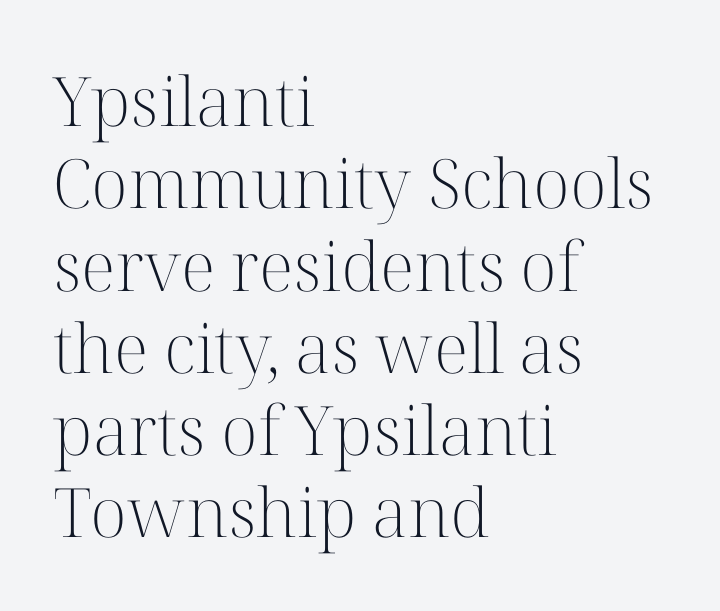
The image shows 68 px light serif type, upright; set left-aligned, line spacing 1.21x, normal letter spacing, not underlined; high stroke contrast and a medium x-height.
